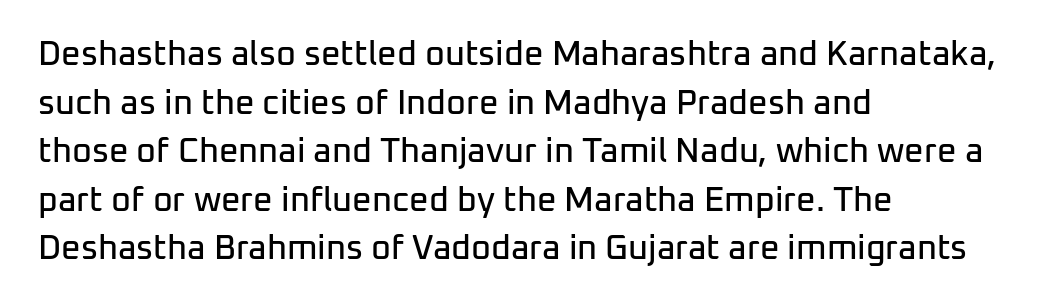
{"serif": "no", "italic": "no", "width": "normal", "stroke_contrast": "low", "x_height": "medium", "monospaced": "no", "underline": "no", "align": "left", "line_spacing": "normal", "line_spacing_ratio": 1.43, "letter_spacing": "normal", "letter_spacing_em": 0.0, "glyph_px": 34}
